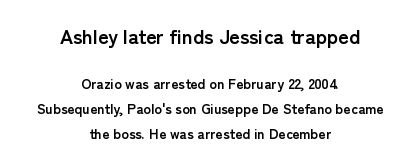
{"italic": "no", "bold": "yes", "underline": "no", "align": "center", "line_spacing_ratio": 1.8, "letter_spacing": "normal", "letter_spacing_em": 0.0, "larger_block": "first", "size_ratio": 1.43, "glyph_px": 20}
